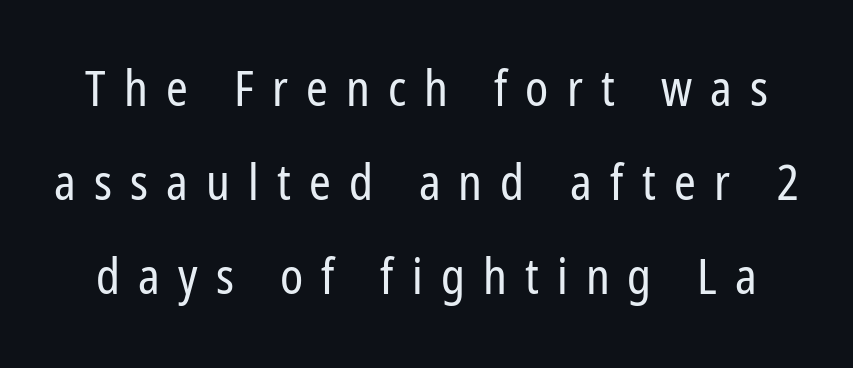
Is the stroke heavy? The answer is a plain regular-or-lighter. Stroke terminals: plain, sans-serif. The face used here is proportionally spaced, like ordinary book or web type. Airy leading. Short note: letters widely spaced.
